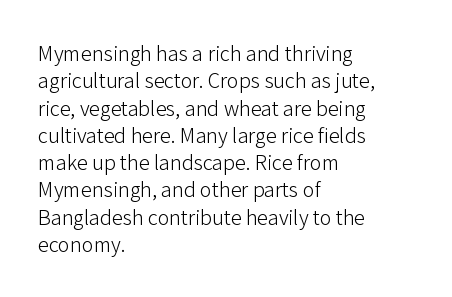
Q: Is the text bold? A: No.
Q: Is the text italic (slanted)? A: No, it is upright.
Q: Is the text underlined? A: No.
Q: How is the paragraph aligned? A: Left-aligned.
Q: Is the spacing between letters normal or unusually wide? A: Normal.
